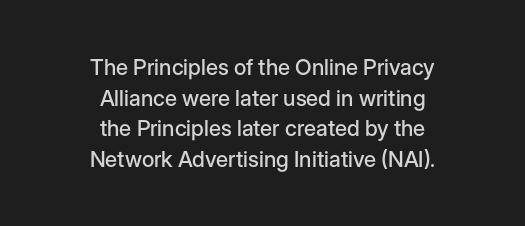
{"italic": "no", "underline": "no", "align": "center", "line_spacing": "normal", "line_spacing_ratio": 1.39, "letter_spacing": "normal", "letter_spacing_em": 0.0, "glyph_px": 22}
